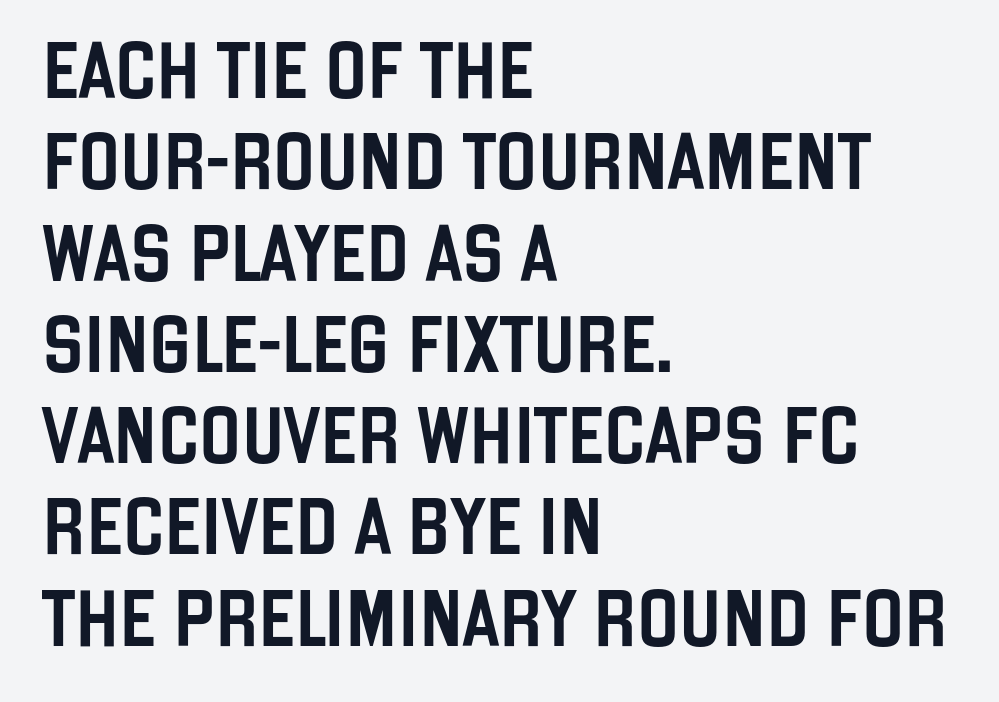
{"serif": "no", "italic": "no", "width": "condensed", "stroke_contrast": "low", "x_height": "large", "monospaced": "no", "underline": "no", "align": "left", "line_spacing": "normal", "line_spacing_ratio": 1.63, "letter_spacing": "normal", "letter_spacing_em": 0.0, "glyph_px": 56}
